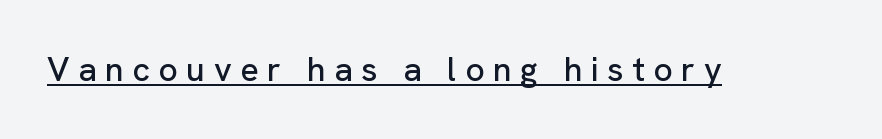
The image shows 34 px sans-serif type, upright; set unusually wide letter spacing (+0.25 em), underlined; low stroke contrast and a medium x-height.
